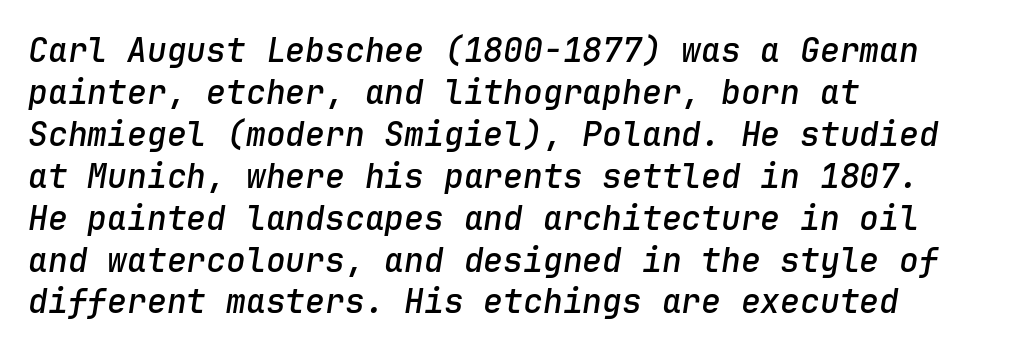
Q: Is the text bold? A: Semi-bold.
Q: Is the text italic (slanted)? A: Yes, it leans right by about 9 degrees.
Q: Is the text underlined? A: No.
Q: How is the paragraph aligned? A: Left-aligned.
Q: Is the spacing between letters normal or unusually wide? A: Normal.
Q: Is the spacing between lines tight, normal or loose? A: Normal.
Q: Width (condensed, normal, or wide)? A: Normal.
Q: Stroke contrast? A: Low.
Q: x-height? A: Medium.
Q: Monospaced? A: Yes.
